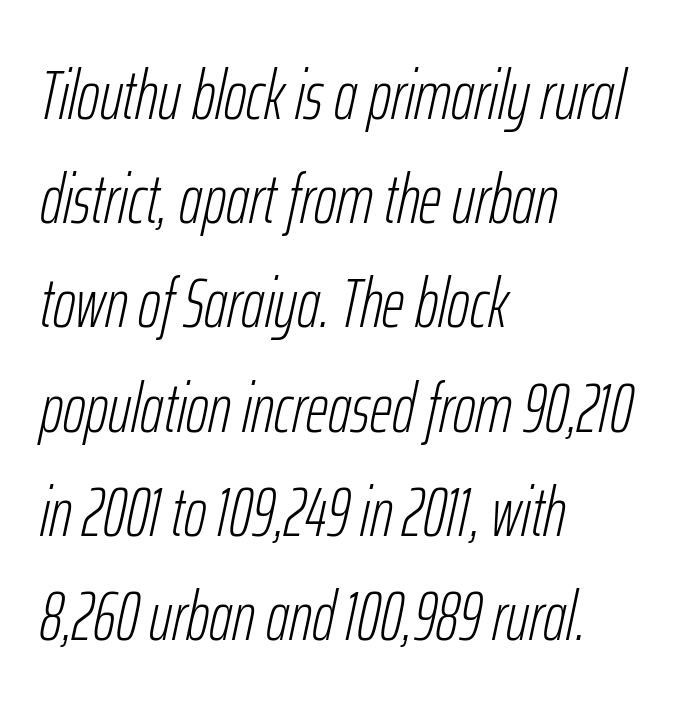
The image shows 69 px light, condensed type, italic (leaning right); set left-aligned, normal line spacing (1.51x), normal letter spacing, not underlined; low stroke contrast and a medium x-height.
